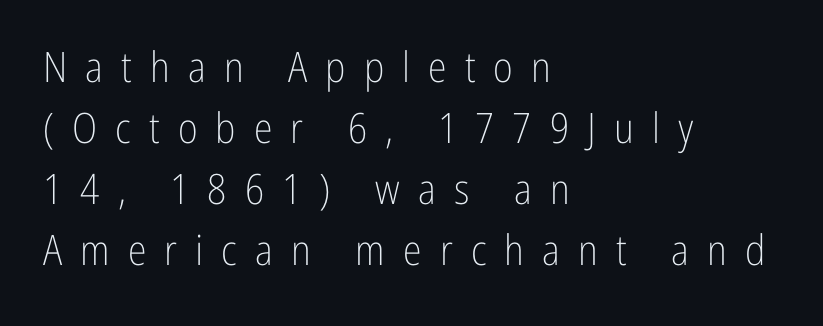
The image shows 42 px light, condensed sans-serif type, upright; set left-aligned, normal line spacing (1.45x), unusually wide letter spacing (+0.43 em), not underlined; low stroke contrast and a medium x-height.
